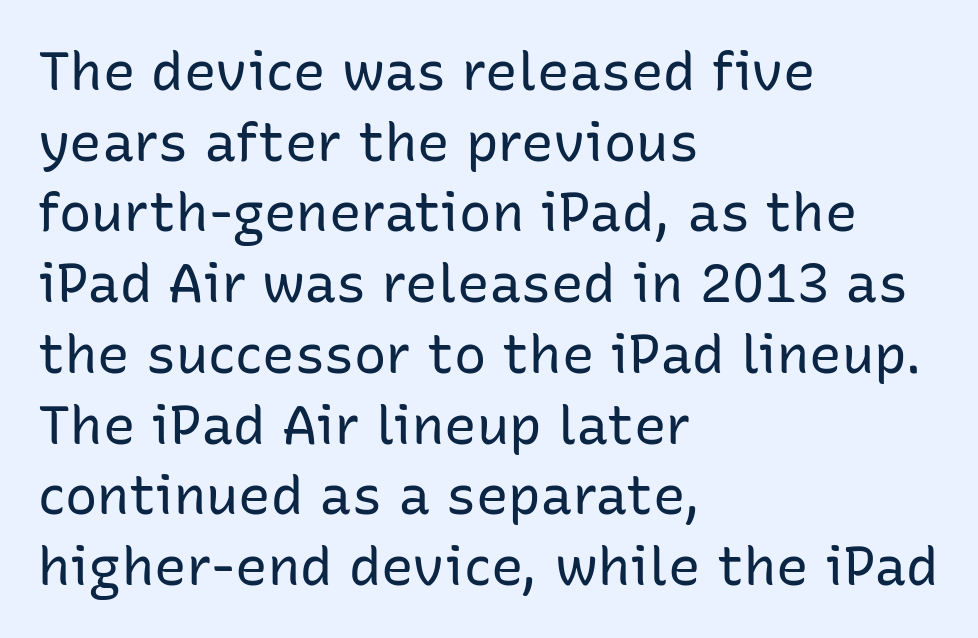
These lines are rendered in a variable-pitch font. A typesetter would mark this as roman, not italic. Letter spacing: default. Rows of type keep a routine distance in the vertical direction. Descenders are the only things crossing below the line. This reads as an unemphasized weight, regular at the heaviest.
